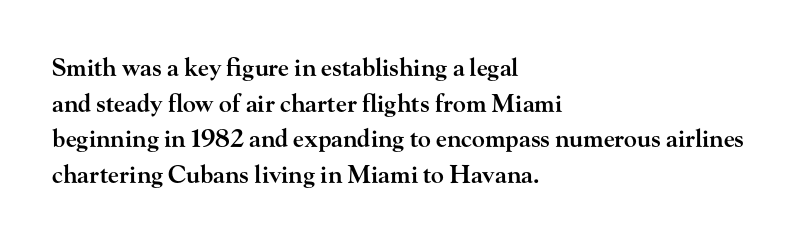
{"italic": "no", "bold": "semi", "underline": "no", "align": "left", "line_spacing": "normal", "line_spacing_ratio": 1.48, "letter_spacing": "normal", "letter_spacing_em": 0.0, "glyph_px": 24}
